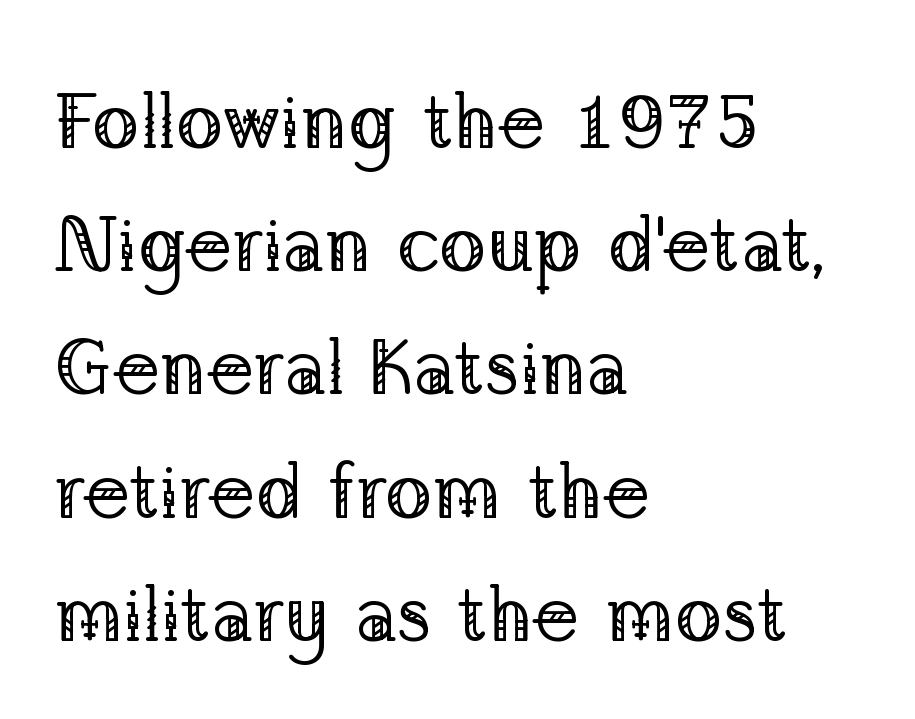
The image shows 79 px regular-weight serif type, upright; set left-aligned, normal line spacing (1.56x), normal letter spacing, not underlined; low stroke contrast and a medium x-height.
